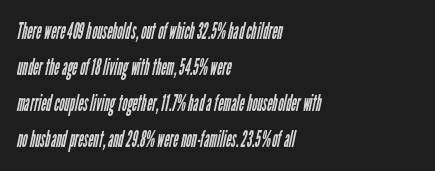
The image shows 23 px text type; set left-aligned, normal line spacing (1.56x), normal letter spacing, not underlined.
